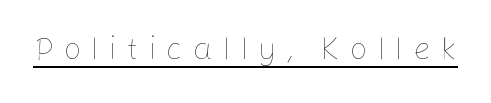
Q: Is the text bold? A: No.
Q: Is the text italic (slanted)? A: No, it is upright.
Q: Is the text underlined? A: Yes.
Q: Is the spacing between letters normal or unusually wide? A: Unusually wide.
Q: Width (condensed, normal, or wide)? A: Normal.
Q: Stroke contrast? A: Low.
Q: x-height? A: Medium.
Q: Monospaced? A: No.
